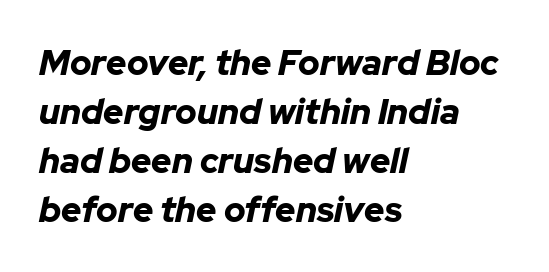
The image shows 35 px bold type, italic (leaning right); set left-aligned, normal line spacing (1.4x), normal letter spacing, not underlined; low stroke contrast and a medium x-height.
